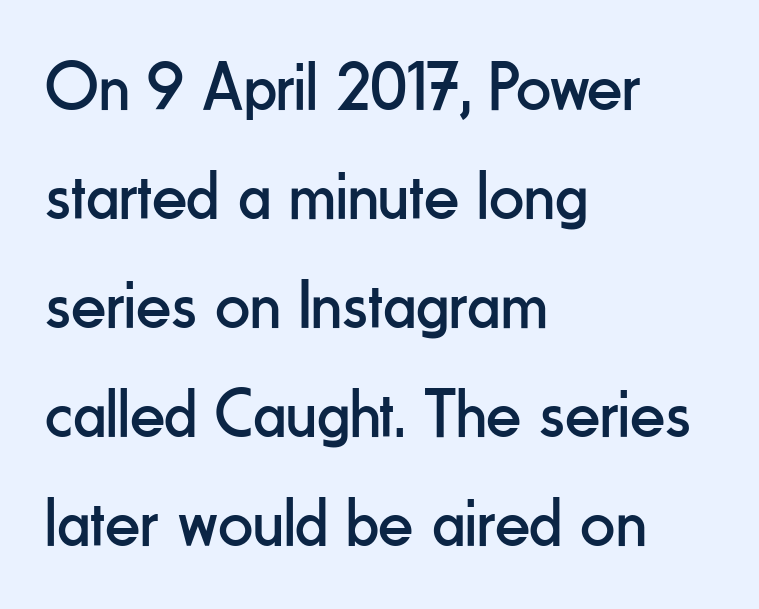
Letters rest on an invisible, unmarked baseline. This rendering uses left alignment, leaving the right contour irregular. Characters follow at the spacing the type designer built in. When letters stand straight like this, we call the style roman or upright. On a weight scale, this lands at 450 or below. Does the type have serifs? No, each stem ends abruptly.
